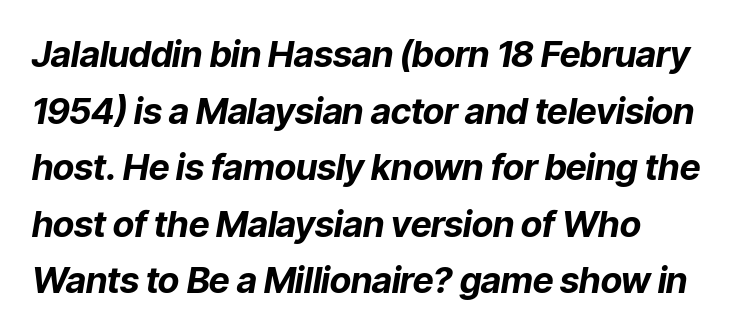
Q: Is the text bold? A: Yes.
Q: Is the text italic (slanted)? A: Yes, it leans right by about 9 degrees.
Q: Is the text underlined? A: No.
Q: How is the paragraph aligned? A: Left-aligned.
Q: Is the spacing between letters normal or unusually wide? A: Normal.
Q: Is the spacing between lines tight, normal or loose? A: Normal.
Q: Width (condensed, normal, or wide)? A: Normal.
Q: Stroke contrast? A: Low.
Q: x-height? A: Medium.
Q: Monospaced? A: No.
